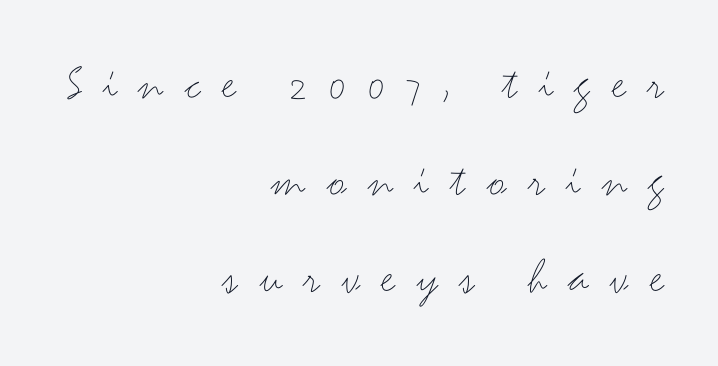
Leftover space on each line is placed entirely before the opening word. Stroke thickness stays within the range of a standard reading face or lighter. The tracking jumps out immediately: characters are airy and widely separated. Here the designer chose a conventional face with non-uniform glyph widths.
